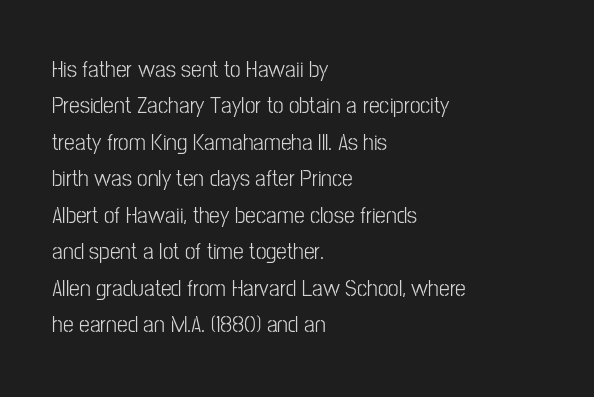
{"italic": "no", "bold": "no", "underline": "no", "align": "left", "line_spacing": "normal", "line_spacing_ratio": 1.52, "letter_spacing": "normal", "letter_spacing_em": 0.0, "glyph_px": 24}
